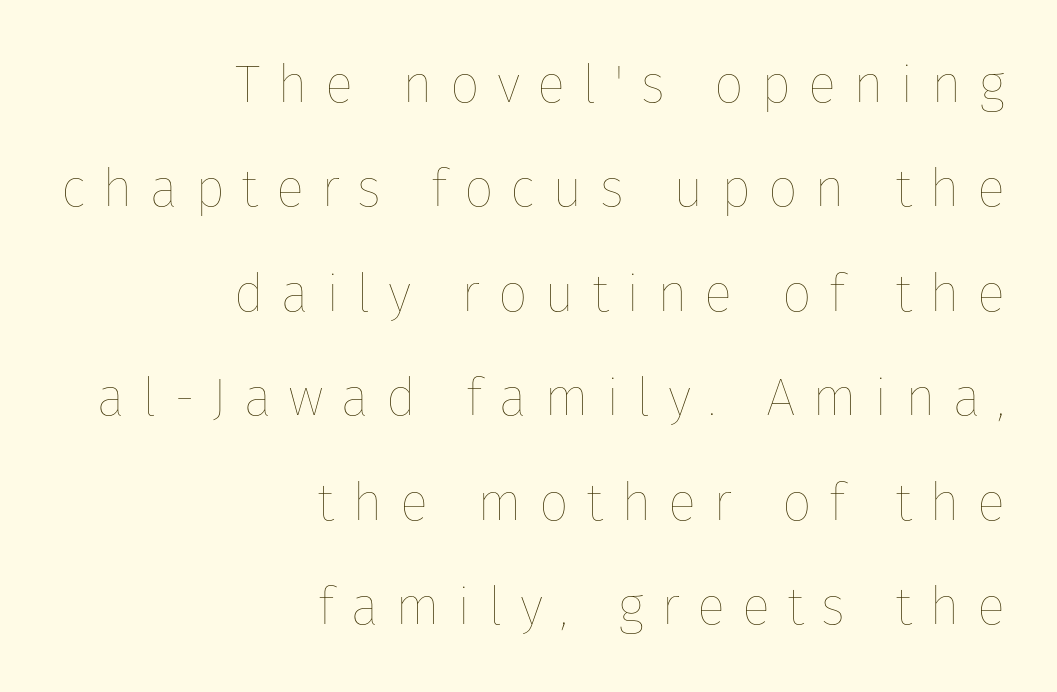
Look at the tracking — it's clearly loosened, letters drifting apart. Vertical strokes here are truly vertical. This reads as an unemphasized weight, regular at the heaviest. The letters advance in unequal steps, a hallmark of proportional type. Unmarked baselines from the first word to the last. The typesetter chose a ragged-left arrangement here.
